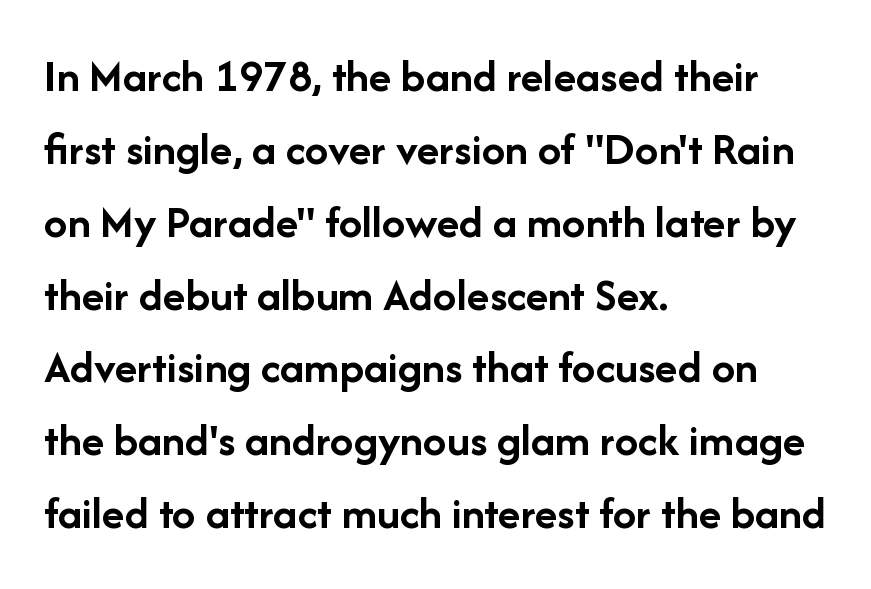
The image shows 47 px semibold sans-serif type, upright; set left-aligned, normal line spacing (1.55x), normal letter spacing, not underlined; low stroke contrast and a medium x-height.
